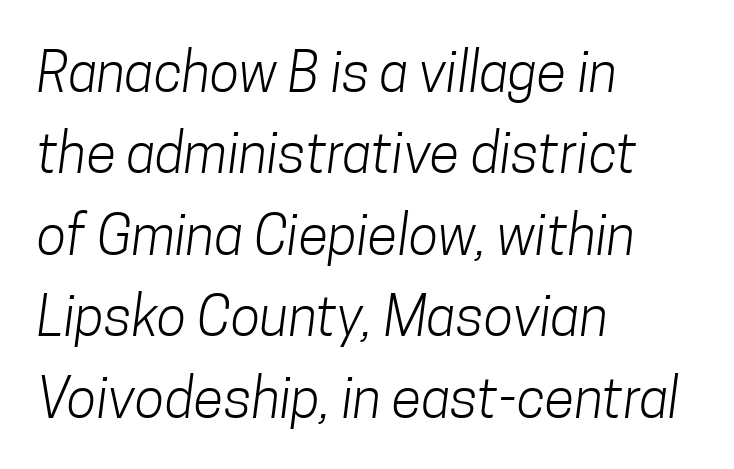
Q: Is the text bold? A: No.
Q: Is the typeface a serif or a sans-serif typeface? A: Sans-serif.
Q: Is the text underlined? A: No.
Q: How is the paragraph aligned? A: Left-aligned.
Q: Is the spacing between letters normal or unusually wide? A: Normal.
Q: Is the spacing between lines tight, normal or loose? A: Normal.
Q: Width (condensed, normal, or wide)? A: Condensed.
Q: Stroke contrast? A: Low.
Q: x-height? A: Medium.
Q: Monospaced? A: No.
